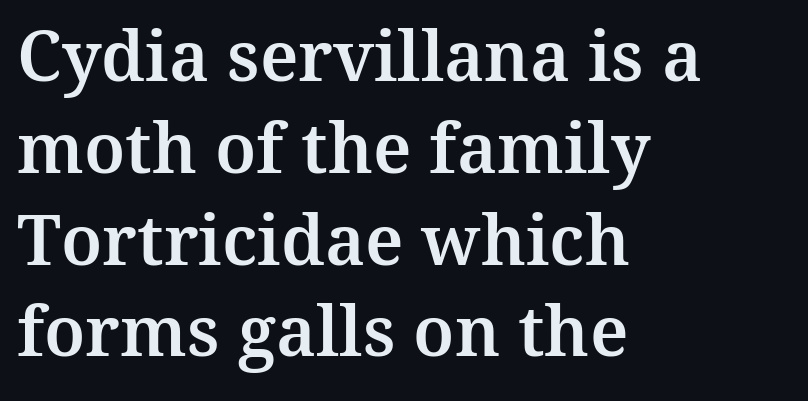
The image shows 69 px serif type, upright; set left-aligned, normal line spacing (1.33x), normal letter spacing, not underlined; medium stroke contrast and a medium x-height.
